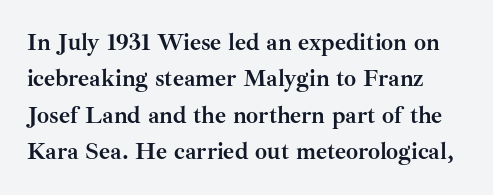
{"italic": "no", "bold": "yes", "underline": "no", "line_spacing": "normal", "line_spacing_ratio": 1.52, "letter_spacing": "normal", "letter_spacing_em": 0.0, "glyph_px": 24}
